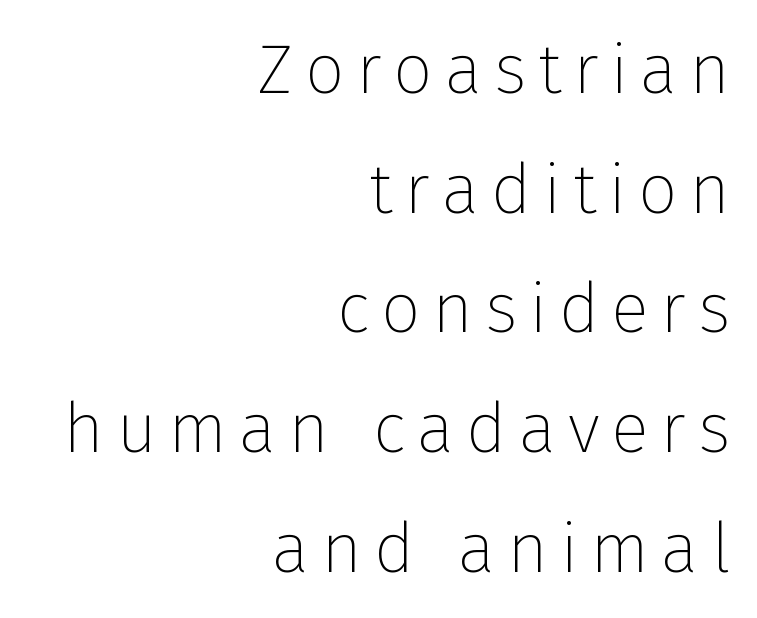
{"serif": "no", "italic": "no", "bold": "no", "weight": "thin", "width": "normal", "stroke_contrast": "low", "x_height": "medium", "monospaced": "no", "underline": "no", "align": "right", "line_spacing_ratio": 1.71, "glyph_px": 70}
